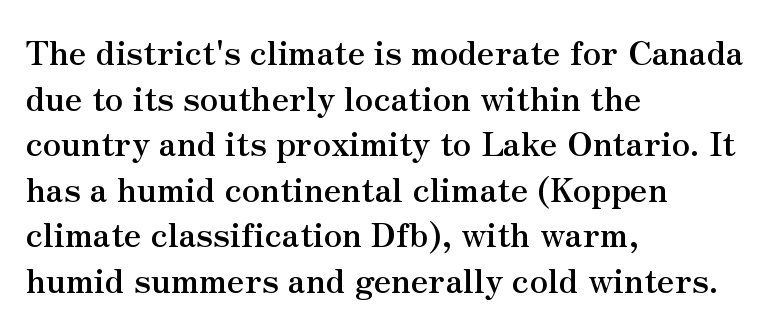
Q: Is the text bold? A: Yes.
Q: Is the text italic (slanted)? A: No, it is upright.
Q: Is the typeface a serif or a sans-serif typeface? A: Serif.
Q: Is the text underlined? A: No.
Q: How is the paragraph aligned? A: Left-aligned.
Q: Is the spacing between letters normal or unusually wide? A: Normal.
Q: Is the spacing between lines tight, normal or loose? A: Normal.
Q: Width (condensed, normal, or wide)? A: Normal.
Q: Stroke contrast? A: Medium.
Q: x-height? A: Small.
Q: Monospaced? A: No.
